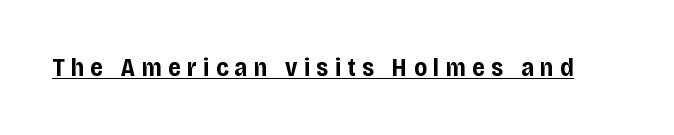
Short note: letters widely spaced. Check the space under the baseline: a stroke is drawn there. The characters look thick and weighty, a clear bold. The lettering stays uniformly vertical, giving the passage a roman look.
